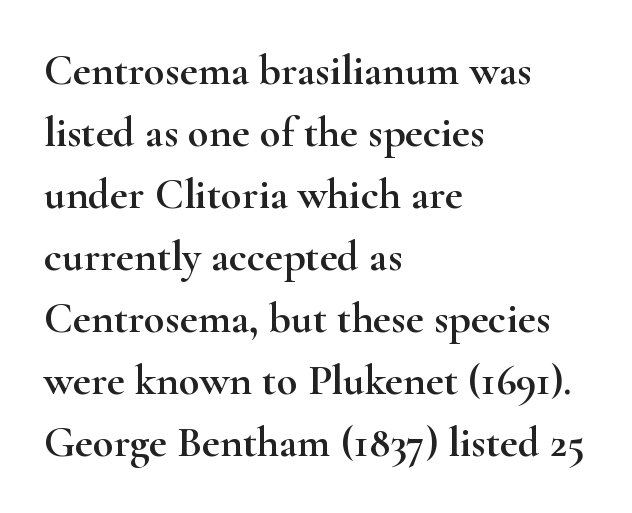
Is this a fixed-width face? No — the glyphs have proportional, varying widths. This sample is left-justified, so line endings fall wherever the words run out. The face used here is seriffed, in the tradition of book romans. Each new line begins a customary step beneath the previous one. Plain, unruled lines of type.
